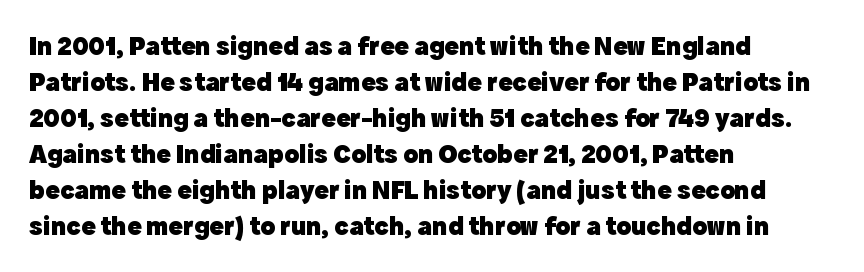
The image shows 27 px bold type, upright; set left-aligned, normal line spacing (1.33x), normal letter spacing, not underlined.
